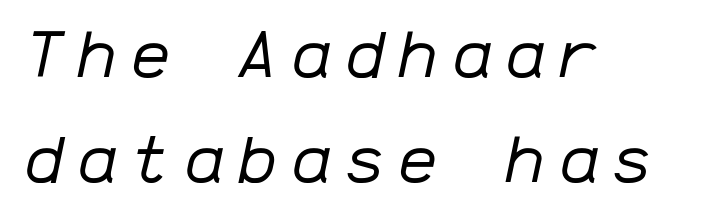
The image shows 66 px regular-weight type, italic (leaning right), monospaced; set left-aligned, normal line spacing (1.59x), unusually wide letter spacing (+0.21 em), not underlined; low stroke contrast and a medium x-height.
